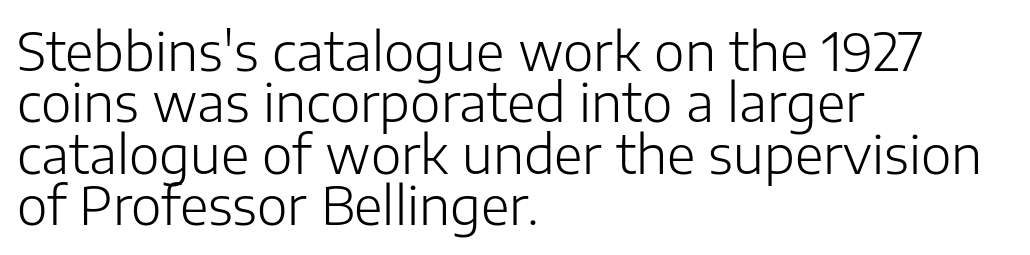
{"serif": "no", "italic": "no", "bold": "no", "weight": "light", "width": "normal", "stroke_contrast": "low", "x_height": "medium", "monospaced": "no", "underline": "no", "align": "left", "line_spacing": "tight", "line_spacing_ratio": 0.99, "letter_spacing": "normal", "letter_spacing_em": 0.0, "glyph_px": 52}
